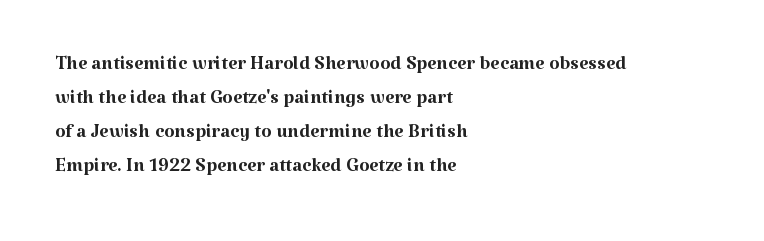
The image shows 27 px text type, upright; set left-aligned, normal line spacing (1.26x), normal letter spacing, not underlined.
